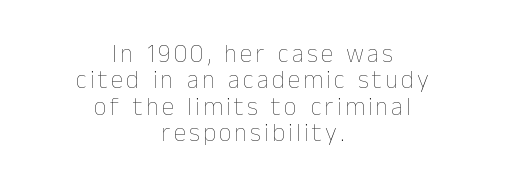
Q: Is the text bold? A: No.
Q: Is the text italic (slanted)? A: No, it is upright.
Q: Is the text underlined? A: No.
Q: How is the paragraph aligned? A: Centered.
Q: Is the spacing between lines tight, normal or loose? A: Tight.
